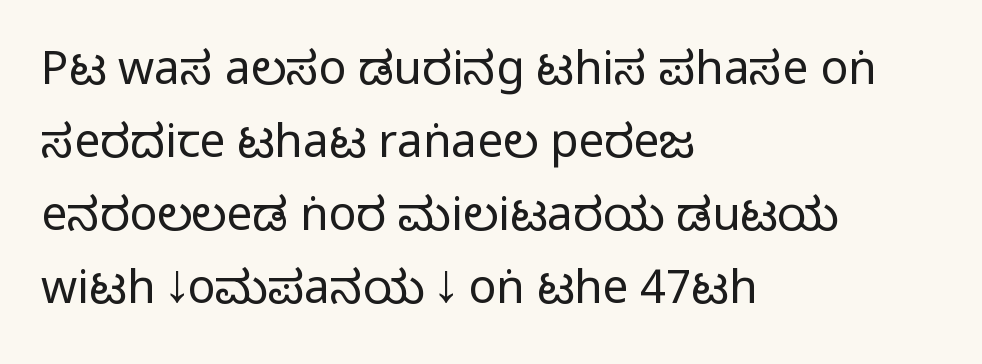
Designer's note — italics off, roman on. Proportional: the letters do not fall into vertical columns. Anything drawn beneath the words? Only blank space. These lines are composed in type without serifs.
